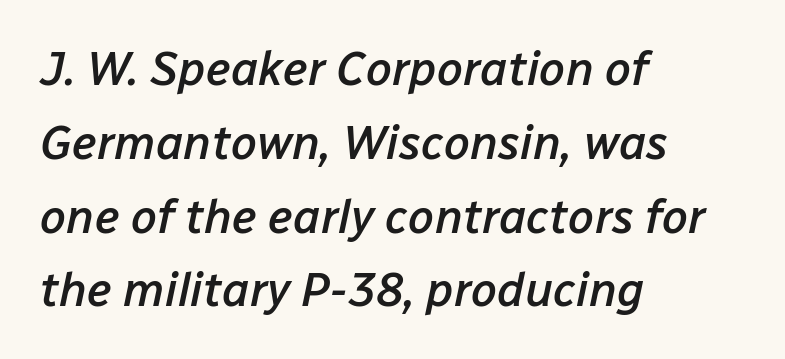
{"italic": "yes", "lean": "right", "slant_degrees": 12, "bold": "semi", "weight": "semibold", "width": "normal", "stroke_contrast": "low", "x_height": "medium", "monospaced": "no", "underline": "no", "align": "left", "line_spacing": "normal", "line_spacing_ratio": 1.57, "letter_spacing": "normal", "letter_spacing_em": 0.0, "glyph_px": 47}
